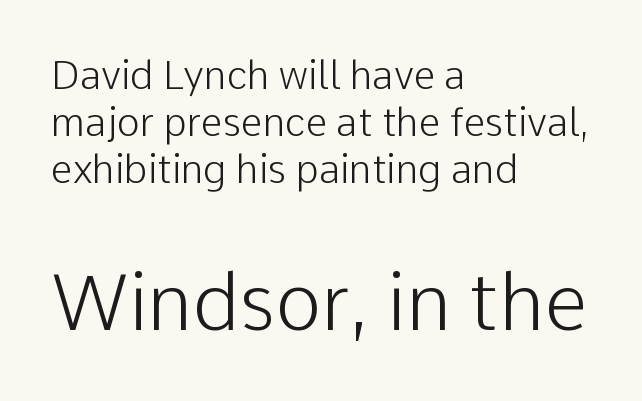
These lines stack with their left ends in a neat column. Designer's note — italics off, roman on. Proportional: the letters do not fall into vertical columns. The typeface has the unassuming heft of standard copy or less.
